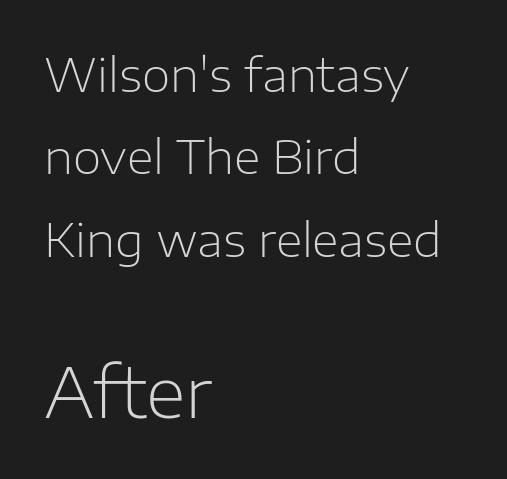
In terms of posture, this sample is upright. Glyph-to-glyph distance matches everyday printed text. The letters advance in unequal steps, a hallmark of proportional type. These lines are composed in type without serifs. The paragraph shown leans on its left margin. Larger block? The one below; the one above is distinctly smaller.
